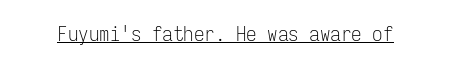
The image shows 21 px text type, upright; set normal letter spacing, underlined.
